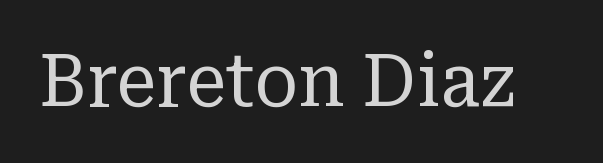
The space beneath each line is pristine and unruled. Typographically, this falls in the serif category. Note the varied advance widths — an 'i' is clearly narrower than an 'm'. No extra ink here — the face is not bold. The letters sit at their default tracking, neither squeezed nor spread.
